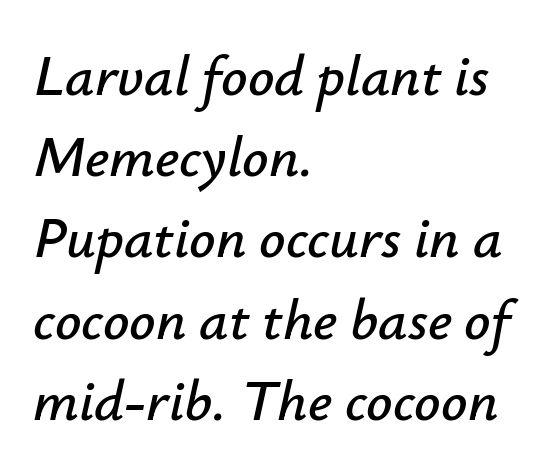
Q: Is the text italic (slanted)? A: Yes, it leans right by about 12 degrees.
Q: Is the text underlined? A: No.
Q: How is the paragraph aligned? A: Left-aligned.
Q: Is the spacing between letters normal or unusually wide? A: Normal.
Q: Is the spacing between lines tight, normal or loose? A: Normal.
Q: Width (condensed, normal, or wide)? A: Normal.
Q: Stroke contrast? A: Low.
Q: x-height? A: Small.
Q: Monospaced? A: No.
